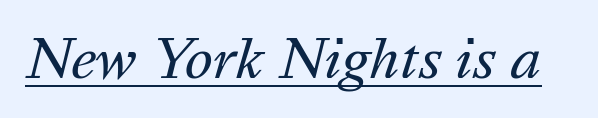
The type is set solid horizontally, with unmodified tracking. The strokes are not fattened; the text isn't bold. The face used here appears with an underline applied. Italic: yes, the glyphs are oblique. The rendering uses natural spacing where letterforms have individual widths.
